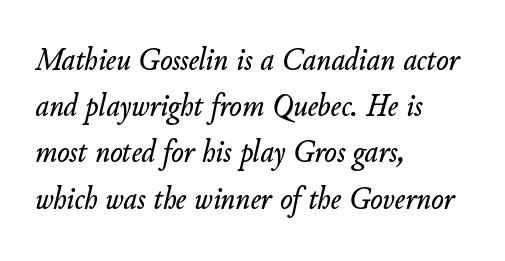
Q: Is the text italic (slanted)? A: Yes, it leans right by about 11 degrees.
Q: Is the text underlined? A: No.
Q: How is the paragraph aligned? A: Left-aligned.
Q: Is the spacing between letters normal or unusually wide? A: Normal.
Q: Is the spacing between lines tight, normal or loose? A: Normal.
Q: Width (condensed, normal, or wide)? A: Normal.
Q: Stroke contrast? A: Low.
Q: x-height? A: Small.
Q: Monospaced? A: No.
